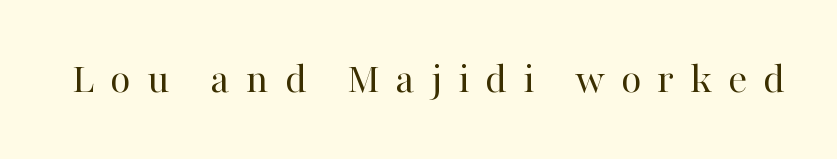
The image shows 45 px regular-weight serif type, upright; set unusually wide letter spacing (+0.35 em), not underlined; high stroke contrast and a medium x-height.
